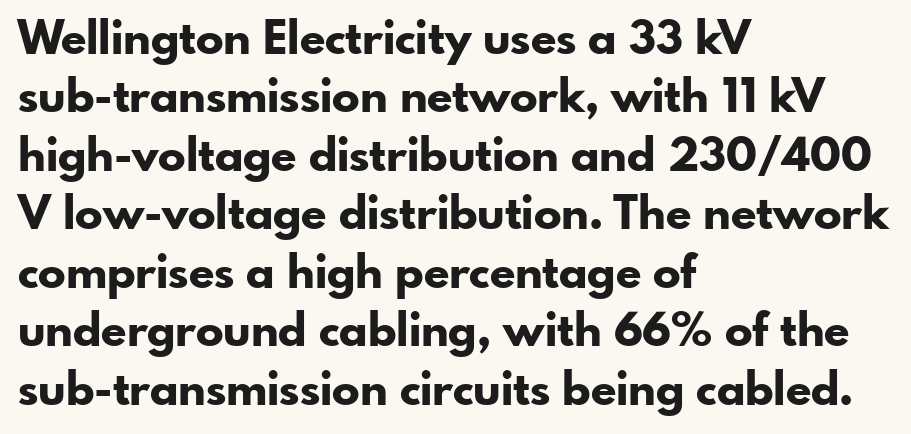
{"serif": "no", "italic": "no", "bold": "yes", "weight": "bold", "width": "normal", "stroke_contrast": "low", "x_height": "small", "monospaced": "no", "underline": "no", "align": "left", "line_spacing": "normal", "line_spacing_ratio": 1.27, "letter_spacing": "normal", "letter_spacing_em": 0.0, "glyph_px": 46}
